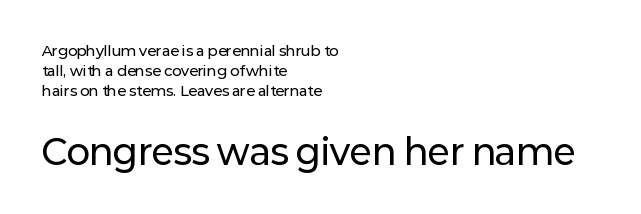
Q: Is the text italic (slanted)? A: No, it is upright.
Q: Is the typeface a serif or a sans-serif typeface? A: Sans-serif.
Q: Is the text underlined? A: No.
Q: How is the paragraph aligned? A: Left-aligned.
Q: Is the spacing between letters normal or unusually wide? A: Normal.
Q: Is the spacing between lines tight, normal or loose? A: Normal.
Q: Which block of text is set in a larger size, the first (top) or the second (bottom)? A: The second (bottom) one.
Q: Width (condensed, normal, or wide)? A: Normal.
Q: Stroke contrast? A: Low.
Q: x-height? A: Medium.
Q: Monospaced? A: No.
